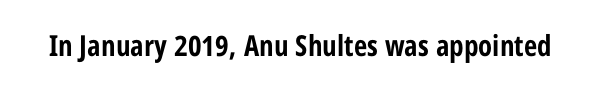
A typesetter would call this zero additional tracking. The gap between lines stays unmarked. The passage shown is typed in a proportional face where columns would drift. The type family on display is of the sans-serif kind. Strong, thick strokes mark this as bold type. The lettering holds an erect, upright posture throughout.
